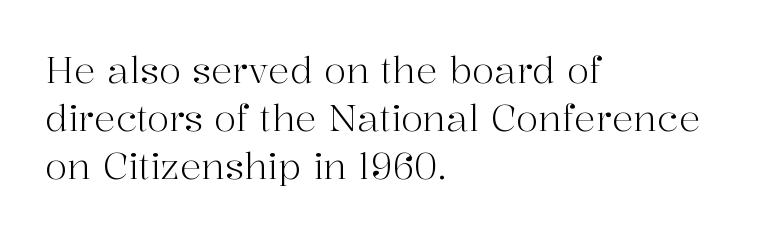
Q: Is the text bold? A: No.
Q: Is the text italic (slanted)? A: No, it is upright.
Q: Is the typeface a serif or a sans-serif typeface? A: Serif.
Q: Is the text underlined? A: No.
Q: How is the paragraph aligned? A: Left-aligned.
Q: Is the spacing between letters normal or unusually wide? A: Normal.
Q: Is the spacing between lines tight, normal or loose? A: Normal.
Q: Width (condensed, normal, or wide)? A: Normal.
Q: Stroke contrast? A: High.
Q: x-height? A: Medium.
Q: Monospaced? A: No.
